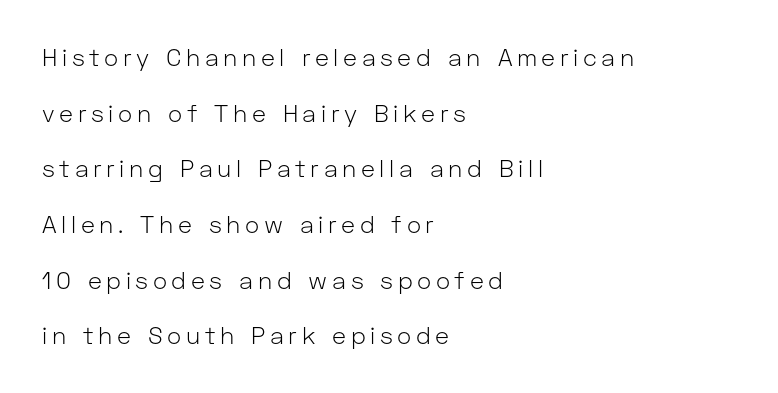
The image shows 24 px text type, upright; set left-aligned, loose line spacing (2.32x), not underlined.
